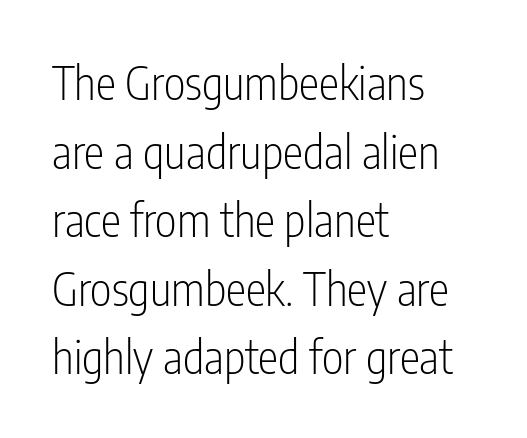
{"serif": "no", "italic": "no", "bold": "no", "weight": "light", "width": "condensed", "stroke_contrast": "low", "x_height": "medium", "monospaced": "no", "underline": "no", "align": "left", "line_spacing": "normal", "line_spacing_ratio": 1.49, "letter_spacing": "normal", "letter_spacing_em": 0.0, "glyph_px": 46}
